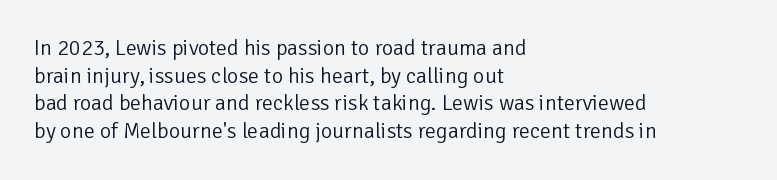
Q: Is the text bold? A: No.
Q: Is the text italic (slanted)? A: No, it is upright.
Q: Is the text underlined? A: No.
Q: How is the paragraph aligned? A: Left-aligned.
Q: Is the spacing between letters normal or unusually wide? A: Normal.
Q: Is the spacing between lines tight, normal or loose? A: Normal.
